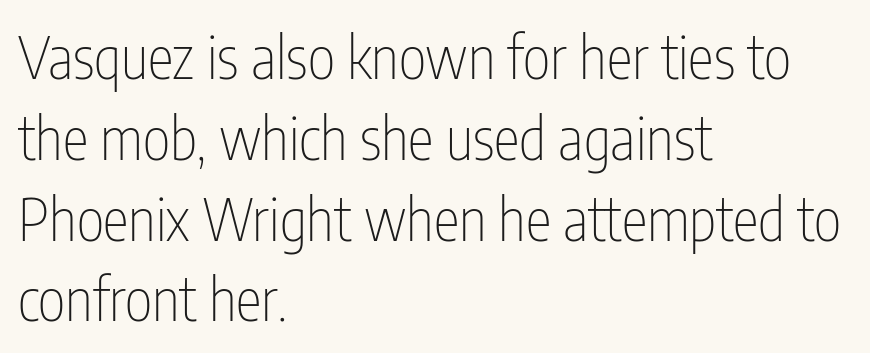
Q: Is the text bold? A: No.
Q: Is the text italic (slanted)? A: No, it is upright.
Q: Is the typeface a serif or a sans-serif typeface? A: Sans-serif.
Q: Is the text underlined? A: No.
Q: How is the paragraph aligned? A: Left-aligned.
Q: Is the spacing between letters normal or unusually wide? A: Normal.
Q: Is the spacing between lines tight, normal or loose? A: Normal.
Q: Width (condensed, normal, or wide)? A: Condensed.
Q: Stroke contrast? A: Low.
Q: x-height? A: Medium.
Q: Monospaced? A: No.
